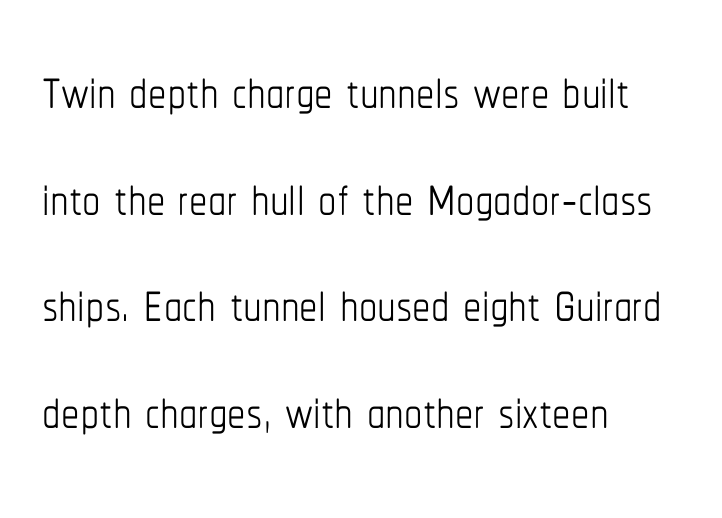
The image shows 73 px thin, condensed type, upright; set left-aligned, normal line spacing (1.46x), normal letter spacing, not underlined; low stroke contrast and a medium x-height.
